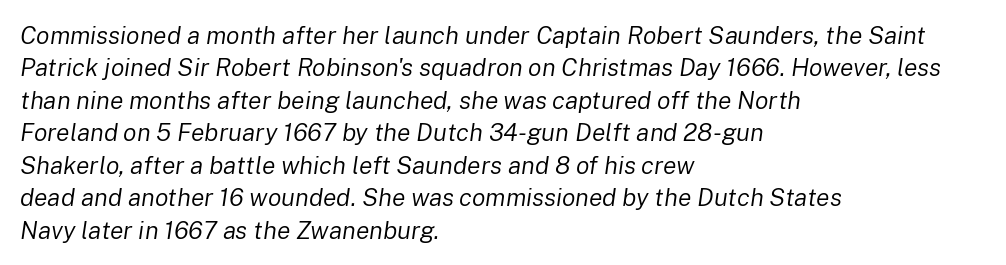
The passage shown stacks its lines at a standard gap. The rendering keeps characters at their native spacing. The whole block is typeset with a tilt. Clear beneath every line of the passage.
